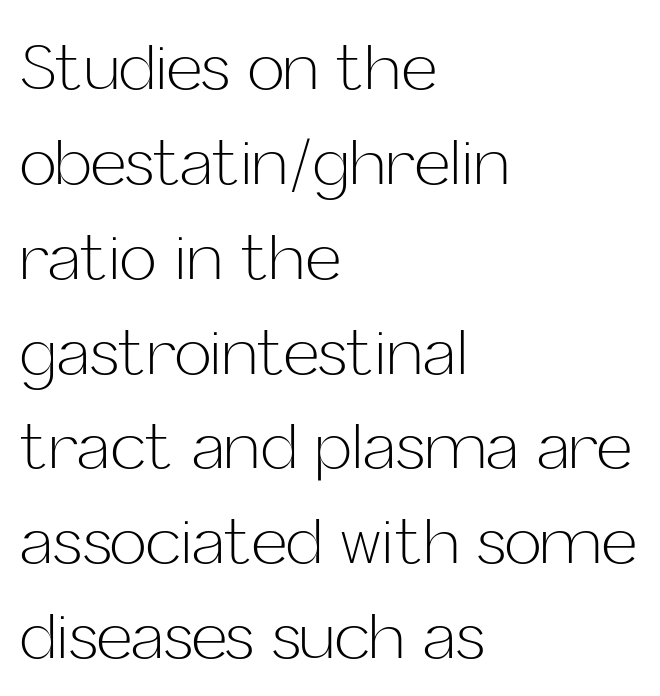
The image shows 62 px light sans-serif type, upright; set left-aligned, normal line spacing (1.53x), normal letter spacing, not underlined; low stroke contrast and a medium x-height.
